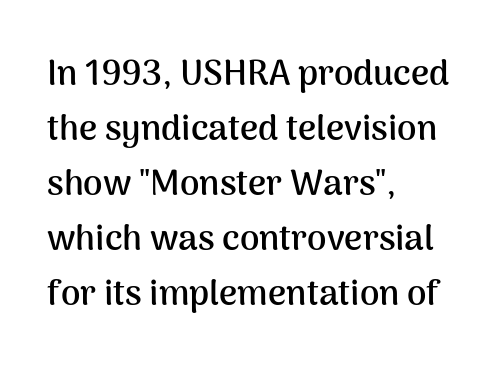
The axis of the letterforms is exactly vertical. Short note: letters normally spaced. Do the characters align in a grid? No, the font is proportional. What's the leading like? Ordinary, nothing unusual.
